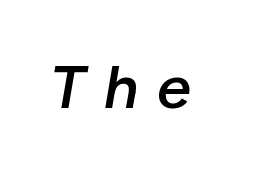
{"italic": "yes", "lean": "right", "slant_degrees": 10, "bold": "semi", "weight": "semibold", "width": "normal", "stroke_contrast": "low", "x_height": "medium", "monospaced": "no", "underline": "no", "letter_spacing": "wide", "letter_spacing_em": 0.31, "glyph_px": 61}
